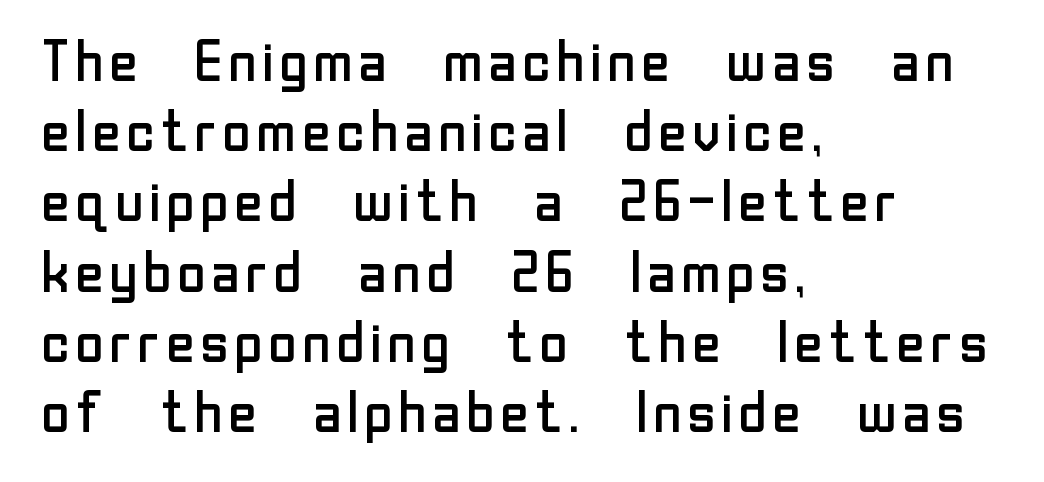
The image shows 58 px regular-weight sans-serif type, upright; set left-aligned, line spacing 1.21x, normal letter spacing, not underlined; low stroke contrast and a medium x-height.
